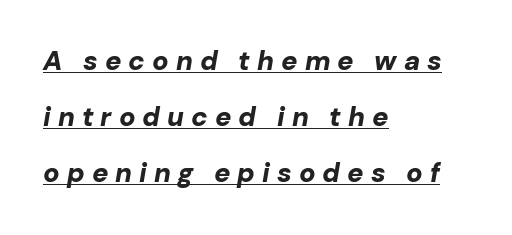
{"italic": "yes", "lean": "right", "slant_degrees": 10, "bold": "yes", "underline": "yes", "align": "left", "line_spacing": "loose", "line_spacing_ratio": 2.08, "letter_spacing": "wide", "letter_spacing_em": 0.26, "glyph_px": 27}
